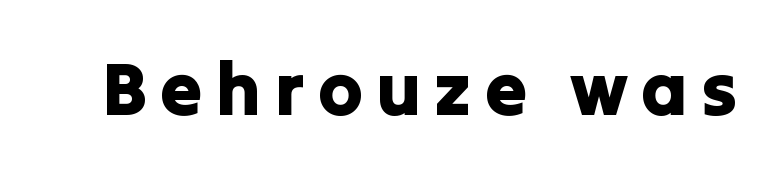
{"serif": "no", "italic": "no", "width": "normal", "stroke_contrast": "low", "x_height": "medium", "monospaced": "no", "underline": "no", "glyph_px": 75}
